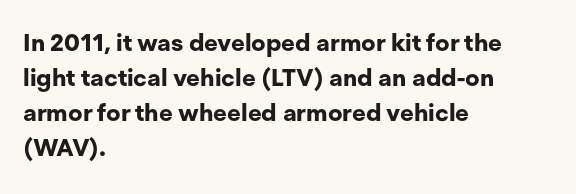
A classic flush-left, rag-right setting is used for this passage. The strokes are fattened all the way to bold. Plain, unruled lines of type. Tracking value appears to be zero — textbook default spacing.
